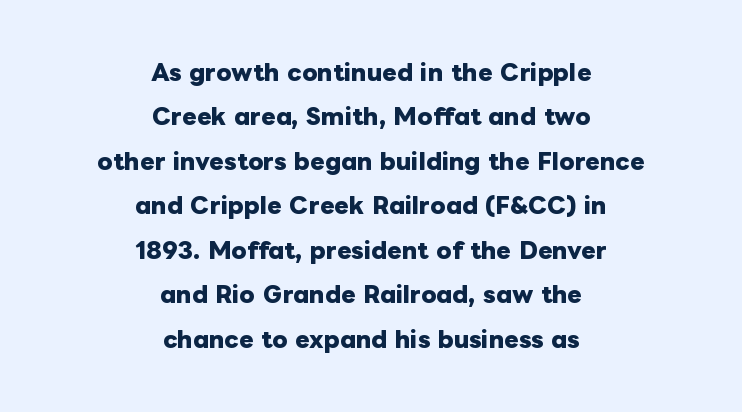
{"italic": "no", "bold": "yes", "underline": "no", "align": "center", "line_spacing": "loose", "line_spacing_ratio": 2.02, "letter_spacing": "normal", "letter_spacing_em": 0.0, "glyph_px": 22}
